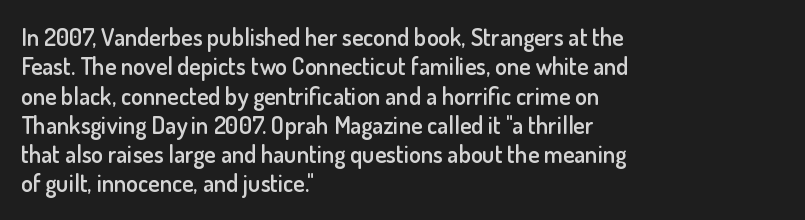
This rendering leaves character spacing at its baseline value. The gap between lines stays unmarked. Characters remain perfectly vertical along every line. The compositor pushed each line to the left boundary.
